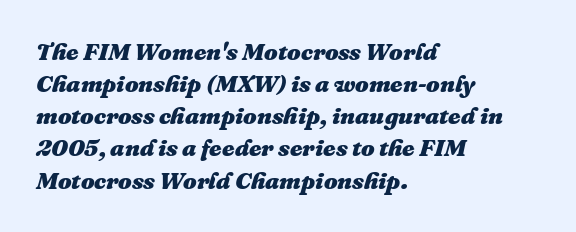
The image shows 24 px bold type, italic (leaning right); set left-aligned, normal line spacing (1.34x), normal letter spacing, not underlined.
